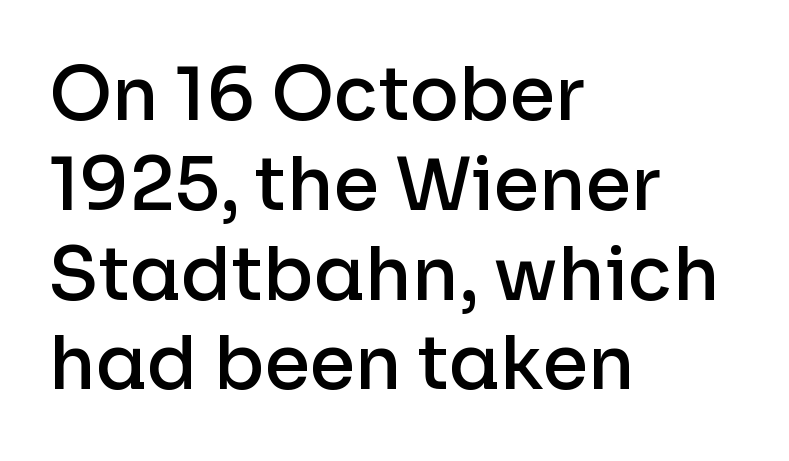
The image shows 73 px semibold sans-serif type, upright; set left-aligned, line spacing 1.23x, normal letter spacing, not underlined; low stroke contrast and a medium x-height.
